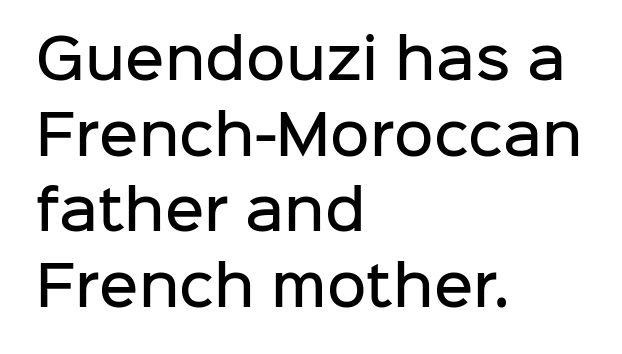
The image shows 54 px semibold sans-serif type, upright; set left-aligned, normal line spacing (1.4x), normal letter spacing, not underlined; low stroke contrast and a medium x-height.
